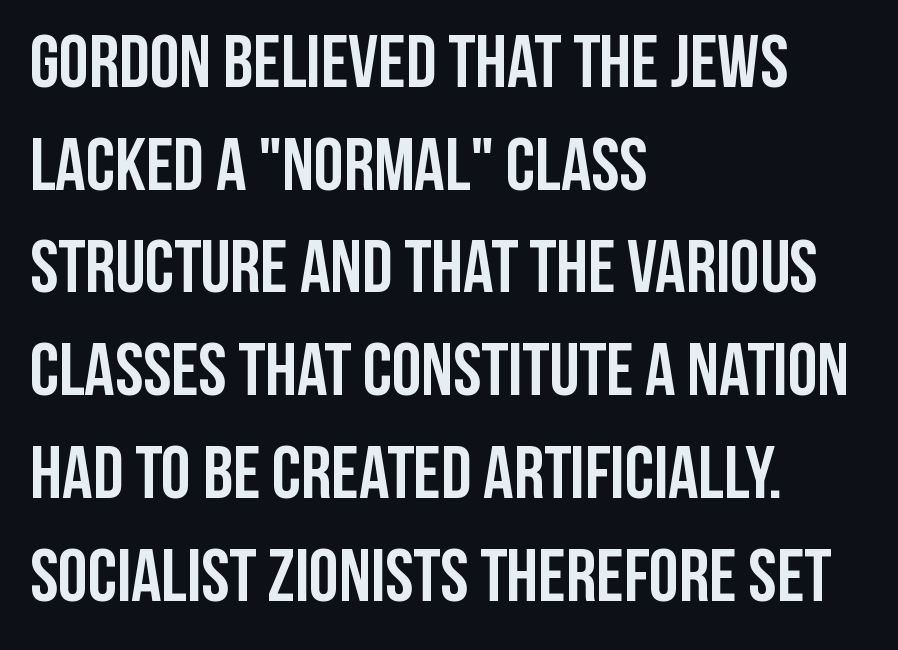
Q: Is the text bold? A: Yes.
Q: Is the text italic (slanted)? A: No, it is upright.
Q: Is the typeface a serif or a sans-serif typeface? A: Sans-serif.
Q: Is the text underlined? A: No.
Q: How is the paragraph aligned? A: Left-aligned.
Q: Is the spacing between letters normal or unusually wide? A: Normal.
Q: Is the spacing between lines tight, normal or loose? A: Normal.
Q: Width (condensed, normal, or wide)? A: Condensed.
Q: Stroke contrast? A: Low.
Q: x-height? A: Large.
Q: Monospaced? A: No.
